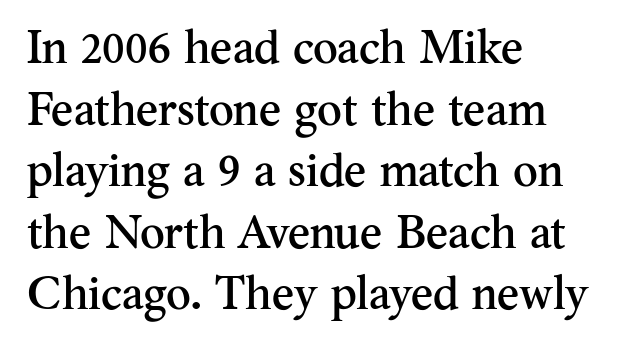
The image shows 47 px serif type, upright; set left-aligned, normal line spacing (1.31x), normal letter spacing, not underlined; medium stroke contrast and a small x-height.
